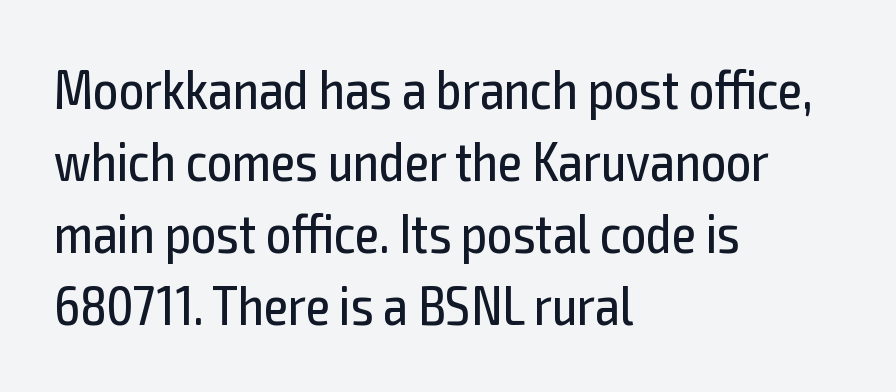
The image shows 55 px regular-weight, condensed sans-serif type, upright; set left-aligned, normal line spacing (1.31x), normal letter spacing, not underlined; a medium x-height.
